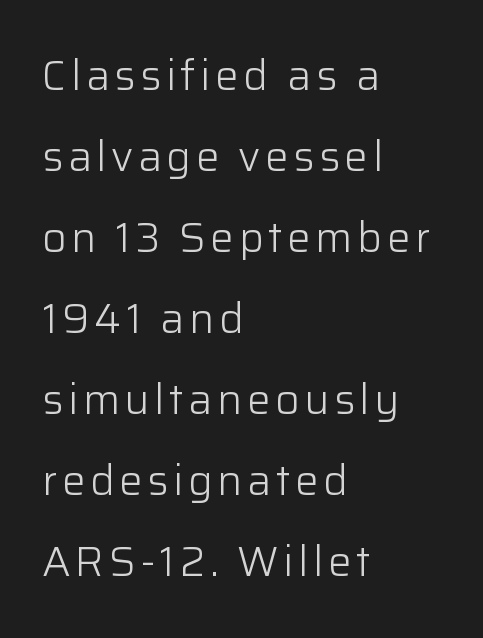
Q: Is the text bold? A: No.
Q: Is the text italic (slanted)? A: No, it is upright.
Q: Is the typeface a serif or a sans-serif typeface? A: Sans-serif.
Q: Is the text underlined? A: No.
Q: How is the paragraph aligned? A: Left-aligned.
Q: Is the spacing between lines tight, normal or loose? A: Loose.
Q: Width (condensed, normal, or wide)? A: Normal.
Q: Stroke contrast? A: Low.
Q: x-height? A: Medium.
Q: Monospaced? A: No.
